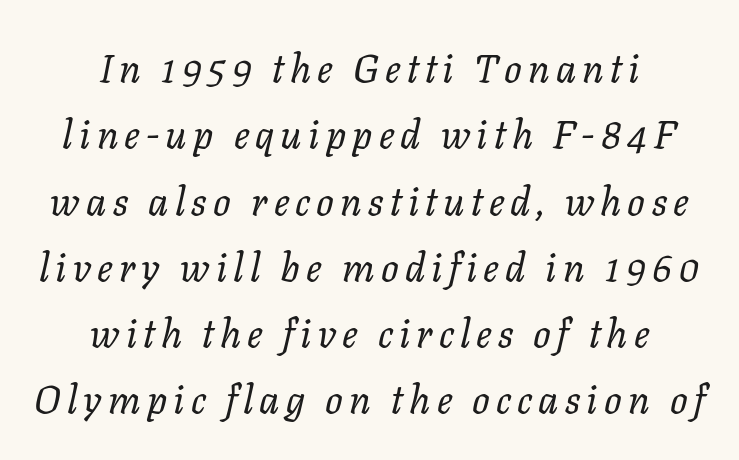
{"italic": "yes", "lean": "right", "slant_degrees": 11, "bold": "no", "weight": "regular", "width": "normal", "stroke_contrast": "low", "x_height": "medium", "monospaced": "no", "underline": "no", "align": "center", "line_spacing": "normal", "line_spacing_ratio": 1.7, "glyph_px": 39}
